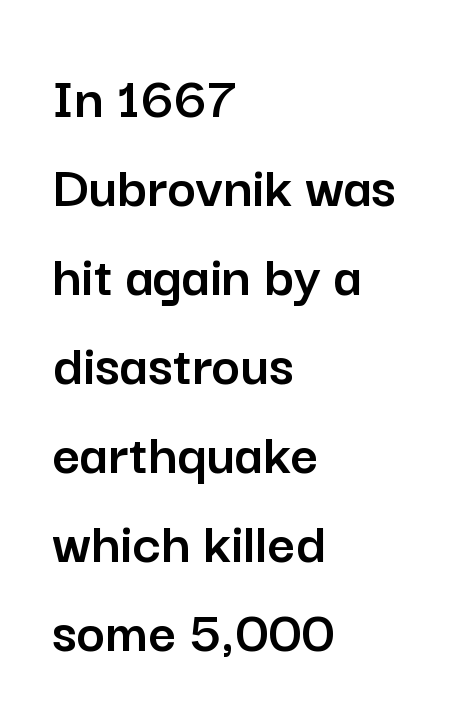
{"serif": "no", "italic": "no", "width": "normal", "stroke_contrast": "low", "x_height": "medium", "monospaced": "no", "underline": "no", "align": "left", "line_spacing": "normal", "line_spacing_ratio": 1.46, "letter_spacing": "normal", "letter_spacing_em": 0.0, "glyph_px": 61}
